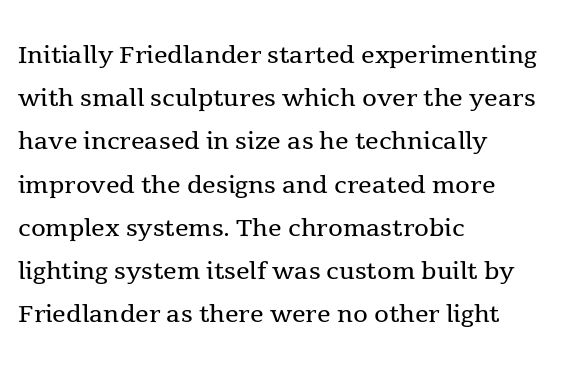
Q: Is the text bold? A: No.
Q: Is the text italic (slanted)? A: No, it is upright.
Q: Is the typeface a serif or a sans-serif typeface? A: Serif.
Q: Is the text underlined? A: No.
Q: How is the paragraph aligned? A: Left-aligned.
Q: Is the spacing between letters normal or unusually wide? A: Normal.
Q: Is the spacing between lines tight, normal or loose? A: Normal.
Q: Width (condensed, normal, or wide)? A: Normal.
Q: x-height? A: Medium.
Q: Monospaced? A: No.
